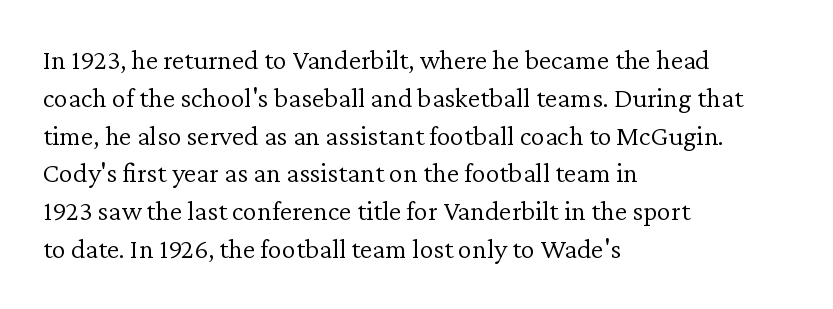
Q: Is the text bold? A: No.
Q: Is the text italic (slanted)? A: No, it is upright.
Q: Is the typeface a serif or a sans-serif typeface? A: Serif.
Q: Is the text underlined? A: No.
Q: How is the paragraph aligned? A: Left-aligned.
Q: Is the spacing between letters normal or unusually wide? A: Normal.
Q: Is the spacing between lines tight, normal or loose? A: Normal.
Q: Width (condensed, normal, or wide)? A: Normal.
Q: Stroke contrast? A: Low.
Q: x-height? A: Medium.
Q: Monospaced? A: No.
